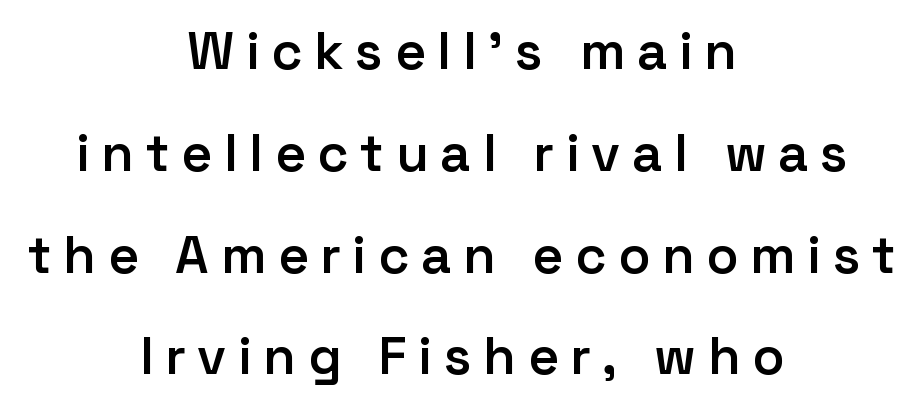
The image shows 53 px semibold sans-serif type, upright; set centered, loose line spacing (1.92x), unusually wide letter spacing (+0.22 em), not underlined; low stroke contrast and a medium x-height.
